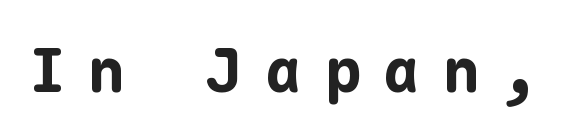
The image shows 61 px bold sans-serif type, upright, monospaced; set unusually wide letter spacing (+0.37 em), not underlined; low stroke contrast and a medium x-height.
